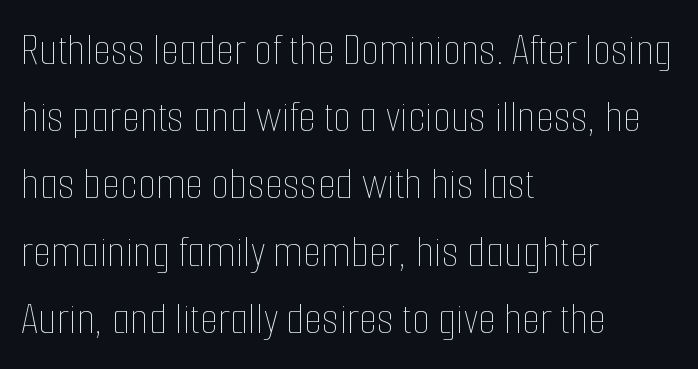
{"italic": "no", "bold": "no", "weight": "thin", "width": "condensed", "stroke_contrast": "low", "x_height": "medium", "monospaced": "no", "underline": "no", "align": "left", "line_spacing": "normal", "line_spacing_ratio": 1.43, "letter_spacing": "normal", "letter_spacing_em": 0.0, "glyph_px": 47}
